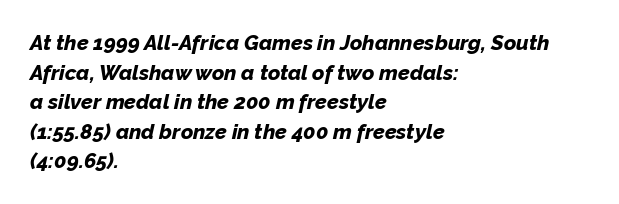
Q: Is the text bold? A: Yes.
Q: Is the text italic (slanted)? A: Yes, it leans right by about 12 degrees.
Q: Is the text underlined? A: No.
Q: How is the paragraph aligned? A: Left-aligned.
Q: Is the spacing between letters normal or unusually wide? A: Normal.
Q: Is the spacing between lines tight, normal or loose? A: Normal.
